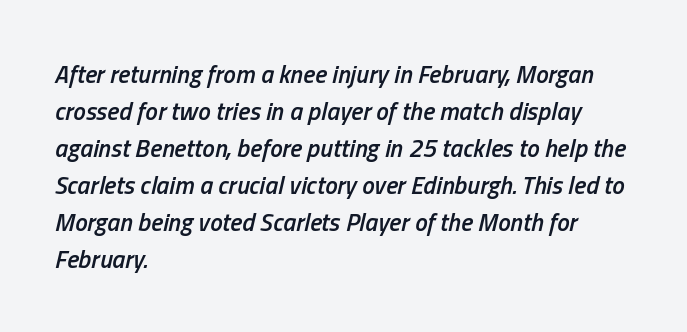
{"italic": "yes", "lean": "right", "slant_degrees": 13, "bold": "semi", "underline": "no", "align": "left", "line_spacing": "normal", "line_spacing_ratio": 1.48, "letter_spacing": "normal", "letter_spacing_em": 0.0, "glyph_px": 25}
